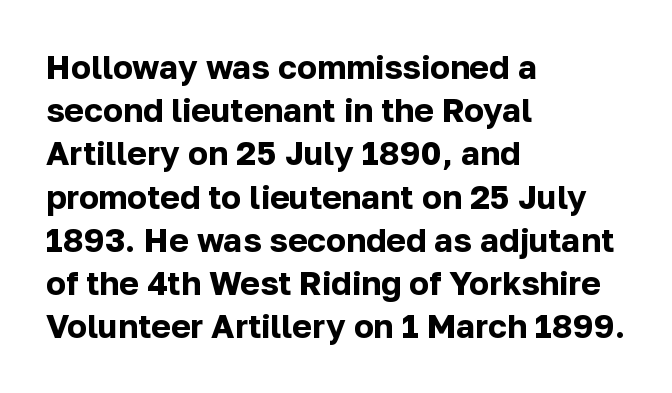
The image shows 33 px bold sans-serif type, upright; set left-aligned, normal line spacing (1.31x), normal letter spacing, not underlined; low stroke contrast and a medium x-height.
